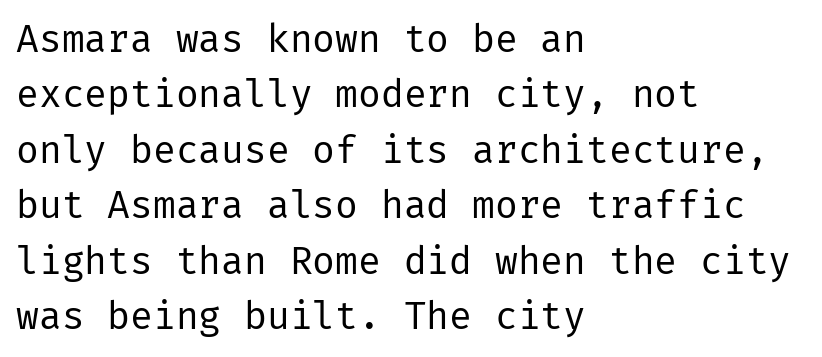
{"serif": "no", "italic": "no", "bold": "no", "weight": "regular", "width": "normal", "stroke_contrast": "low", "x_height": "medium", "underline": "no", "align": "left", "line_spacing": "normal", "line_spacing_ratio": 1.46, "letter_spacing": "normal", "letter_spacing_em": 0.0, "glyph_px": 38}
